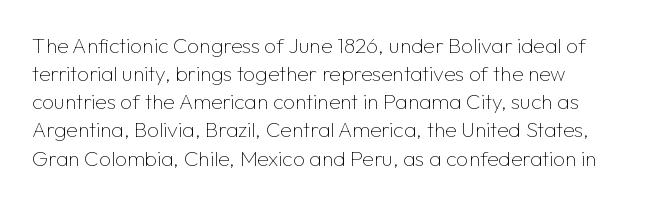
The image shows 21 px text type, upright; set normal line spacing (1.34x), normal letter spacing, not underlined.
